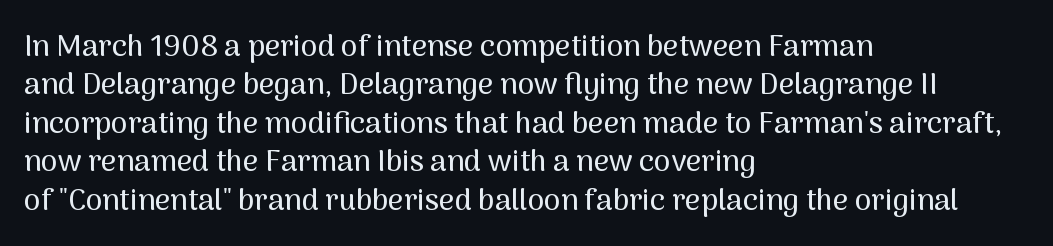
The image shows 30 px sans-serif type, upright; set left-aligned, normal line spacing (1.28x), normal letter spacing, not underlined; medium stroke contrast and a medium x-height.
